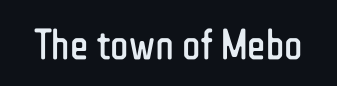
There is no visible air inserted between adjacent glyphs. The face used here is proportionally spaced, like ordinary book or web type. Descenders are the only things crossing below the line. Is this a sans? Yes — the strokes have no serifs. These lines were composed using upright roman letters. Nothing heavy about these letters — not bold at all.
